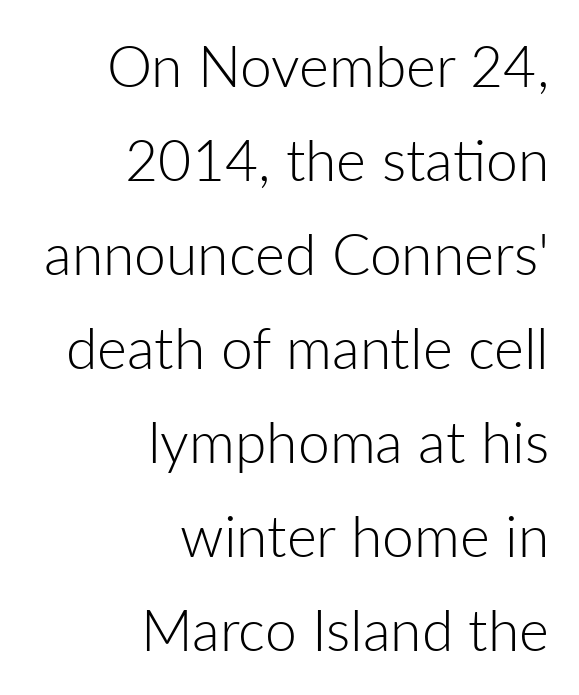
{"serif": "no", "italic": "no", "bold": "no", "weight": "light", "width": "normal", "stroke_contrast": "low", "x_height": "medium", "monospaced": "no", "underline": "no", "align": "right", "line_spacing": "normal", "line_spacing_ratio": 1.65, "letter_spacing": "normal", "letter_spacing_em": 0.0, "glyph_px": 57}
